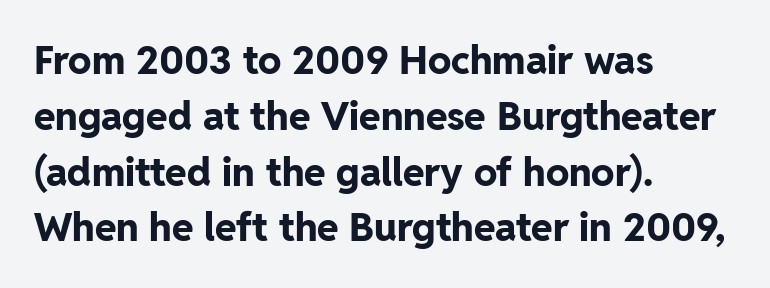
{"serif": "no", "italic": "no", "bold": "yes", "weight": "bold", "width": "normal", "stroke_contrast": "low", "x_height": "medium", "monospaced": "no", "underline": "no", "align": "left", "line_spacing": "normal", "line_spacing_ratio": 1.43, "letter_spacing": "normal", "letter_spacing_em": 0.0, "glyph_px": 39}
